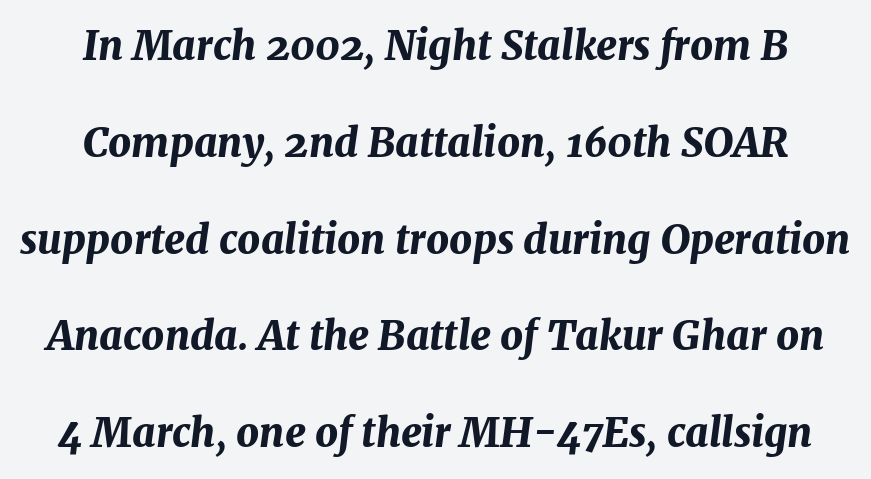
{"italic": "yes", "lean": "right", "slant_degrees": 7, "bold": "yes", "weight": "bold", "width": "normal", "stroke_contrast": "medium", "x_height": "medium", "monospaced": "no", "underline": "no", "align": "center", "line_spacing": "loose", "line_spacing_ratio": 2.42, "letter_spacing": "normal", "letter_spacing_em": 0.0, "glyph_px": 40}
